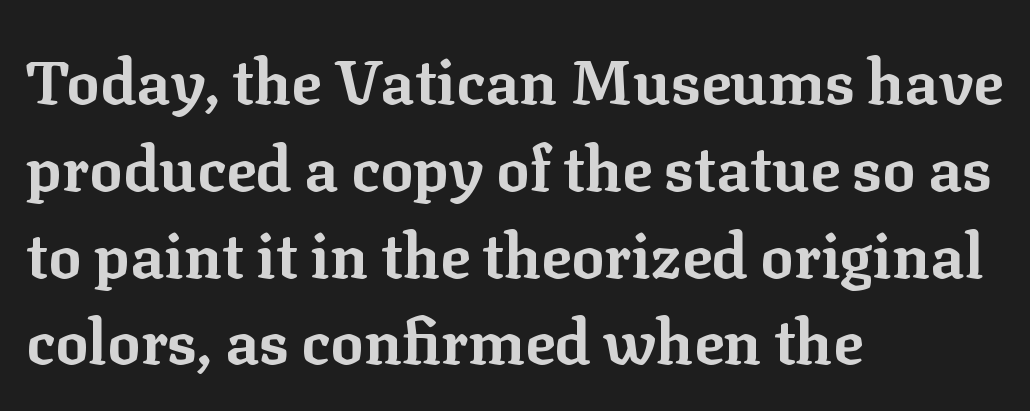
The image shows 62 px bold serif type, upright; set left-aligned, normal line spacing (1.4x), normal letter spacing, not underlined; low stroke contrast and a medium x-height.
